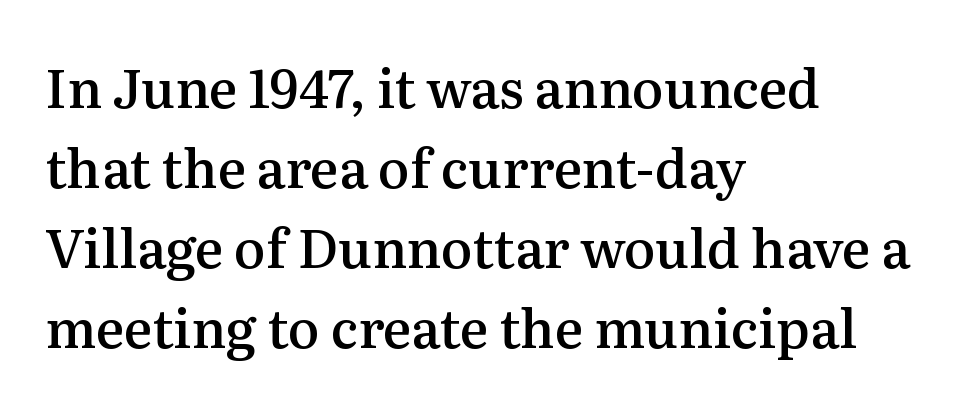
The image shows 53 px semibold serif type, upright; set left-aligned, normal line spacing (1.51x), normal letter spacing, not underlined; medium stroke contrast and a medium x-height.
